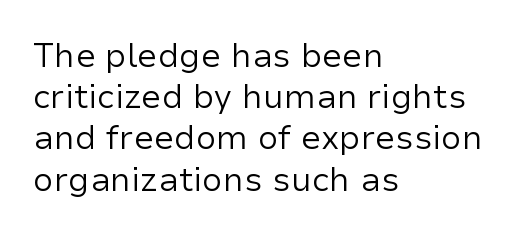
{"serif": "no", "italic": "no", "bold": "no", "weight": "regular", "width": "normal", "stroke_contrast": "low", "x_height": "medium", "monospaced": "no", "underline": "no", "align": "left", "line_spacing": "normal", "line_spacing_ratio": 1.25, "letter_spacing": "normal", "letter_spacing_em": 0.0, "glyph_px": 33}
